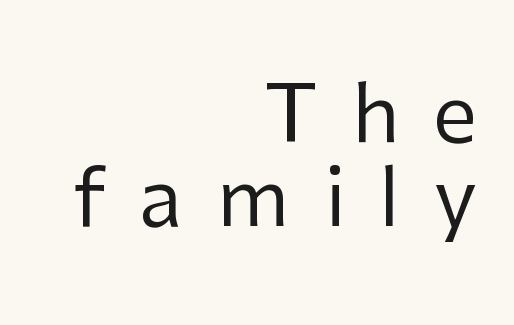
Characters follow at a spacing far wider than the type designer built in. Vertical strokes here are truly vertical. The designer dialed line spacing down below the default. The characters display no serif detailing; their extremities are plain. Line endings align vertically; line beginnings do not.
